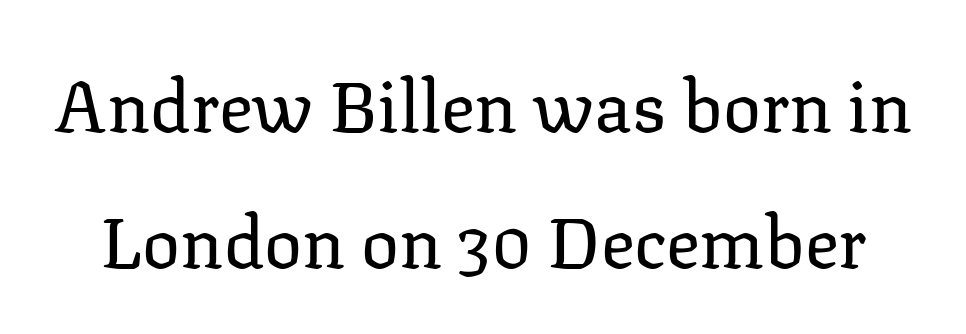
The image shows 71 px regular-weight serif type, upright; set loose line spacing (1.91x), normal letter spacing, not underlined; low stroke contrast and a medium x-height.
